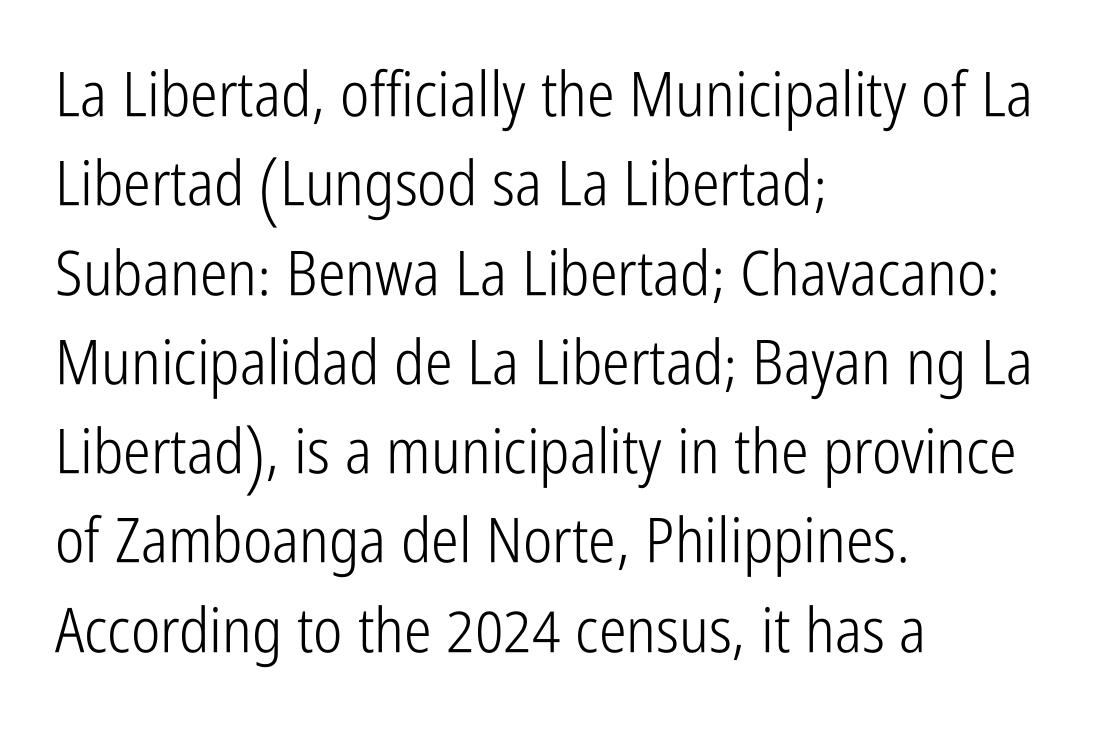
The passage shown is typed in a proportional face where columns would drift. The strip under each line holds only bare page. The rendering keeps characters at their native spacing. The rendering anchors every line to the left-hand side.
